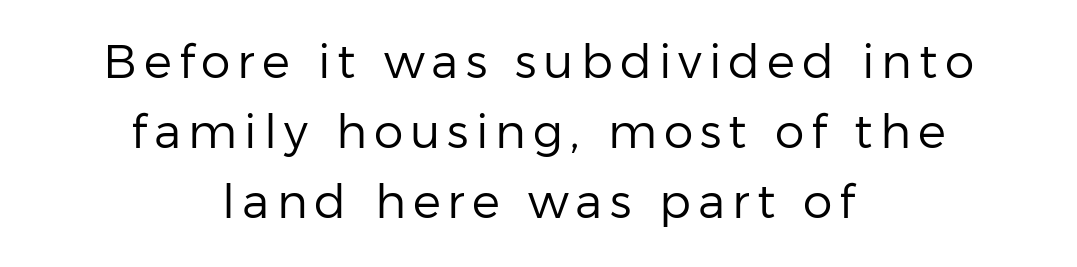
Q: Is the text bold? A: No.
Q: Is the text italic (slanted)? A: No, it is upright.
Q: Is the typeface a serif or a sans-serif typeface? A: Sans-serif.
Q: Is the text underlined? A: No.
Q: How is the paragraph aligned? A: Centered.
Q: Is the spacing between lines tight, normal or loose? A: Normal.
Q: Width (condensed, normal, or wide)? A: Normal.
Q: Stroke contrast? A: Low.
Q: x-height? A: Medium.
Q: Monospaced? A: No.
